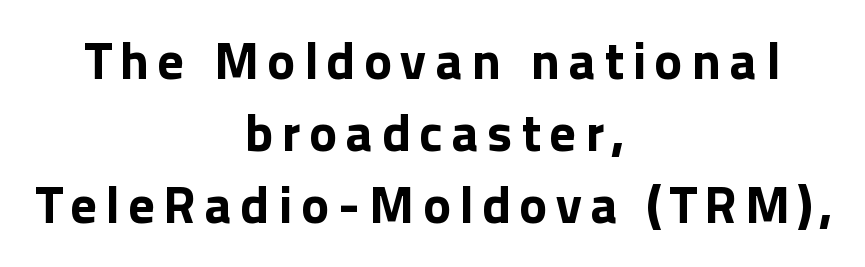
The image shows 53 px bold sans-serif type, upright; set centered, normal line spacing (1.36x), not underlined; a medium x-height.
